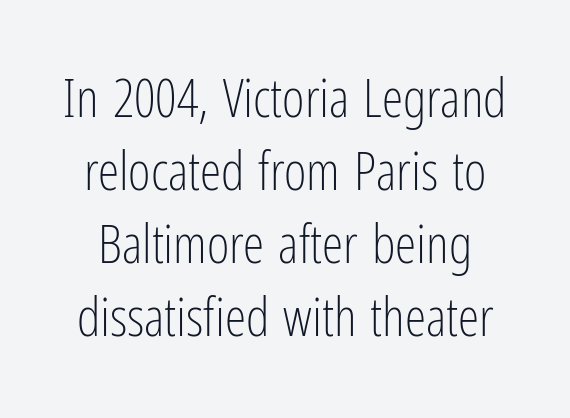
The image shows 54 px light, condensed sans-serif type, upright; set centered, normal line spacing (1.35x), normal letter spacing, not underlined; low stroke contrast and a medium x-height.
